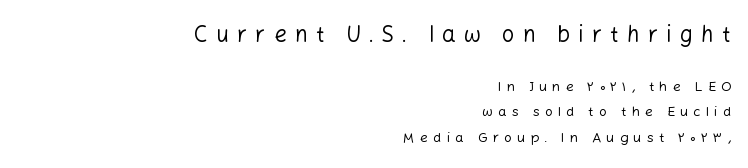
Q: Is the text bold? A: No.
Q: Is the text italic (slanted)? A: No, it is upright.
Q: Is the text underlined? A: No.
Q: How is the paragraph aligned? A: Right-aligned.
Q: Is the spacing between letters normal or unusually wide? A: Unusually wide.
Q: Which block of text is set in a larger size, the first (top) or the second (bottom)? A: The first (top) one.
